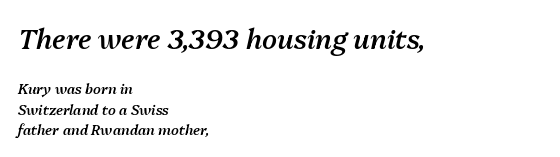
{"italic": "yes", "lean": "right", "slant_degrees": 13, "bold": "semi", "underline": "no", "align": "left", "line_spacing": "normal", "line_spacing_ratio": 1.44, "letter_spacing": "normal", "letter_spacing_em": 0.0, "larger_block": "first", "size_ratio": 1.93, "glyph_px": 27}
